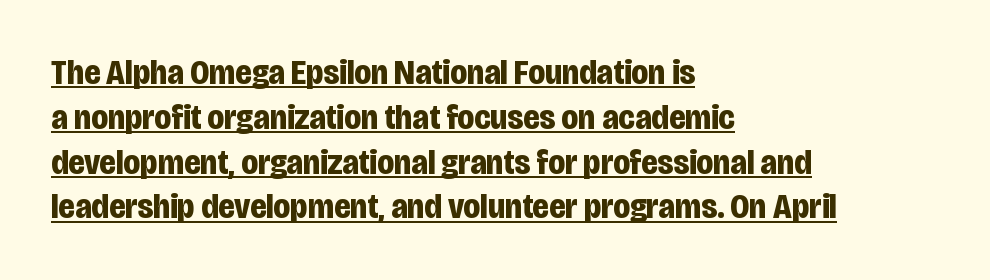
Q: Is the text bold? A: Yes.
Q: Is the text italic (slanted)? A: No, it is upright.
Q: Is the typeface a serif or a sans-serif typeface? A: Sans-serif.
Q: Is the text underlined? A: Yes.
Q: How is the paragraph aligned? A: Left-aligned.
Q: Is the spacing between letters normal or unusually wide? A: Normal.
Q: Is the spacing between lines tight, normal or loose? A: Normal.
Q: Width (condensed, normal, or wide)? A: Condensed.
Q: Stroke contrast? A: Low.
Q: x-height? A: Large.
Q: Monospaced? A: No.
